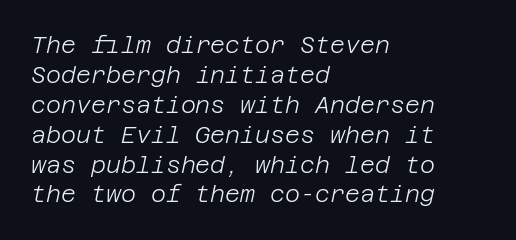
The image shows 23 px text type, italic (leaning right); set left-aligned, normal line spacing (1.3x), normal letter spacing, not underlined.
